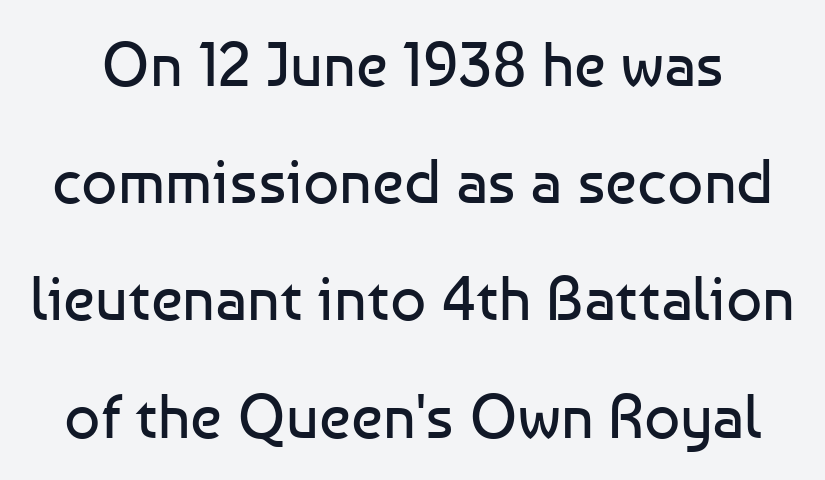
The image shows 63 px regular-weight sans-serif type, upright; set line spacing 1.86x, normal letter spacing, not underlined; low stroke contrast and a medium x-height.
